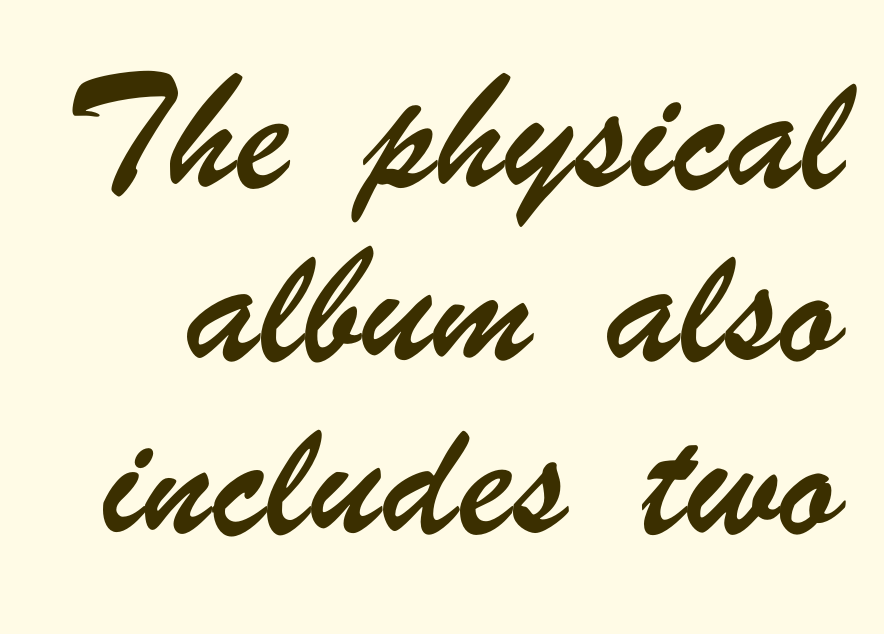
Students, note that the glyphs here touch the page at normal intervals. These lines are rendered in a variable-pitch font. This rendering employs a face without finishing strokes, i.e., a sans-serif. Has an underline been added? It has not. Is there much room between lines? Yes — plenty of vertical air separates them.
